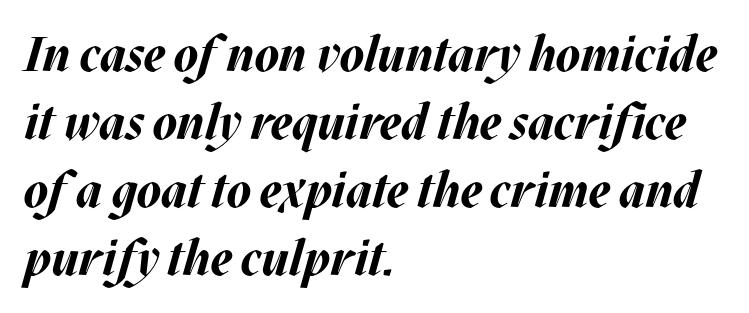
The image shows 49 px bold type, italic (leaning right); set left-aligned, normal line spacing (1.39x), normal letter spacing, not underlined; medium stroke contrast and a large x-height.
